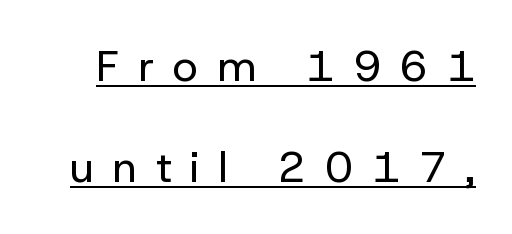
{"serif": "no", "italic": "no", "bold": "no", "weight": "regular", "width": "normal", "stroke_contrast": "low", "x_height": "medium", "monospaced": "no", "underline": "yes", "line_spacing": "loose", "line_spacing_ratio": 2.35, "letter_spacing": "wide", "letter_spacing_em": 0.44, "glyph_px": 43}
